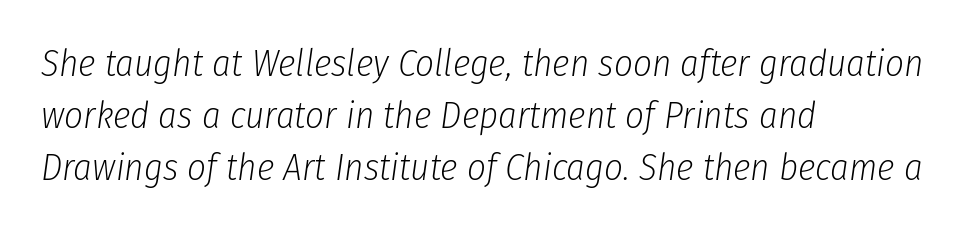
No chunkiness to these letters — they're not bold. The gap between lines stays unmarked. Line starts are locked; line ends wander. Is the type slanted? Yes — the strokes lean at a clear angle. This sample has the flowing, uneven cadence of proportional lettering. Is there much room between lines? A standard amount, neither cramped nor airy.
